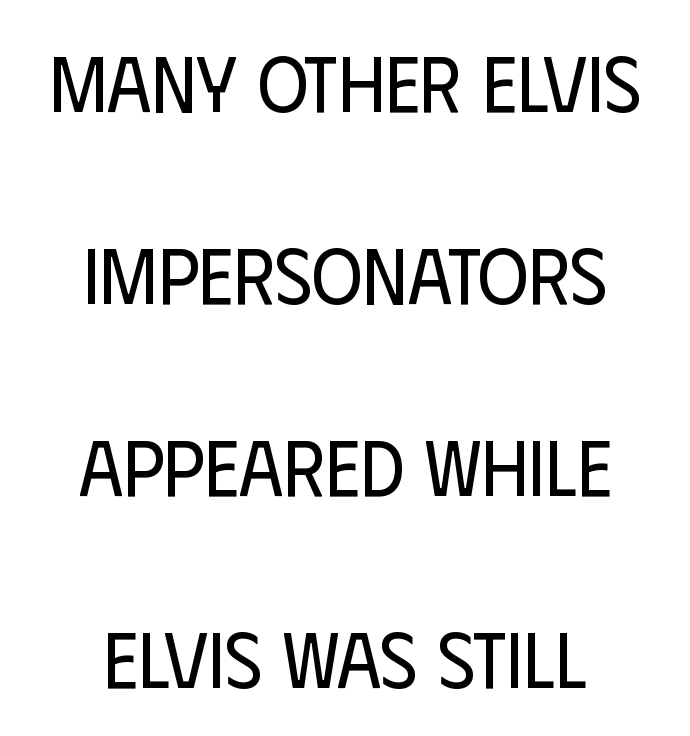
The image shows 78 px regular-weight, condensed sans-serif type, upright; set centered, loose line spacing (2.46x), normal letter spacing, not underlined; low stroke contrast and a large x-height.
